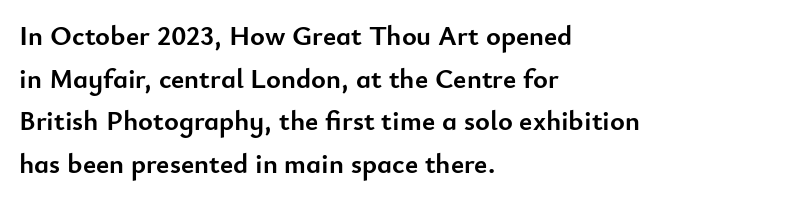
The typesetter chose a ragged-right arrangement here. Students, this is bold: see how much ink each stroke carries. The horizontal fit of the characters is conventional and even. What kind of face is this? One without serifs — a sans. If you drew a line through each stem, it would be perfectly vertical.
